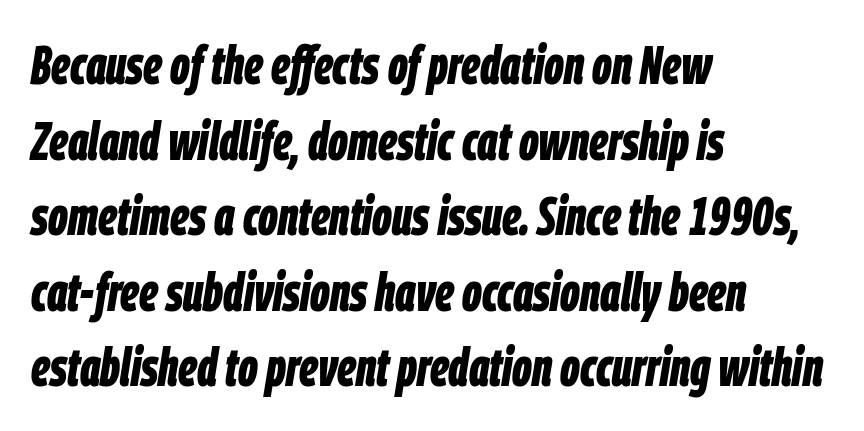
The font's italic variant was chosen for this text. Evenly set lines give the paragraph a standard silhouette. The string is rendered with underlining switched off. These lines keep a tight, regular rhythm from letter to letter.
